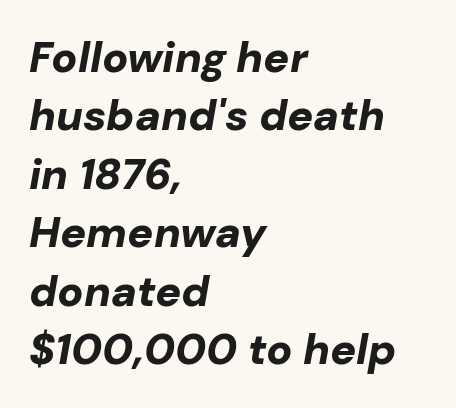
Q: Is the text bold? A: Yes.
Q: Is the text italic (slanted)? A: Yes, it leans right by about 10 degrees.
Q: Is the text underlined? A: No.
Q: How is the paragraph aligned? A: Left-aligned.
Q: Is the spacing between letters normal or unusually wide? A: Normal.
Q: Is the spacing between lines tight, normal or loose? A: Normal.
Q: Width (condensed, normal, or wide)? A: Normal.
Q: Stroke contrast? A: Low.
Q: x-height? A: Medium.
Q: Monospaced? A: No.
